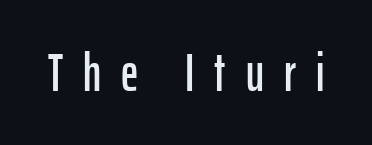
These lines are rendered in a variable-pitch font. This is roman type, the default non-slanted kind. These lines are composed in type without serifs. The space directly below the letters is spotless.
